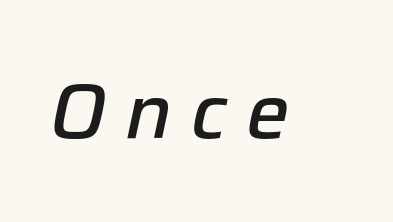
Q: Is the text bold? A: Semi-bold.
Q: Is the text italic (slanted)? A: Yes, it leans right by about 12 degrees.
Q: Is the text underlined? A: No.
Q: Is the spacing between letters normal or unusually wide? A: Unusually wide.
Q: Width (condensed, normal, or wide)? A: Normal.
Q: Stroke contrast? A: Low.
Q: x-height? A: Medium.
Q: Monospaced? A: No.
